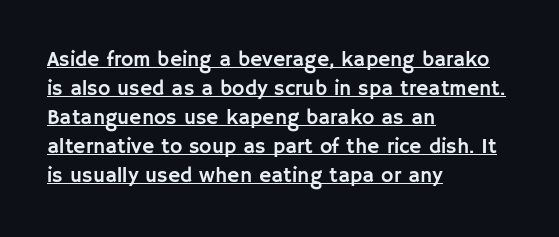
The image shows 21 px text type, upright; set left-aligned, normal line spacing (1.38x), normal letter spacing, underlined.
